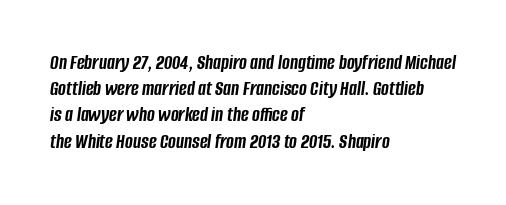
The image shows 21 px bold type, italic (leaning right); set left-aligned, normal line spacing (1.25x), normal letter spacing, not underlined.
